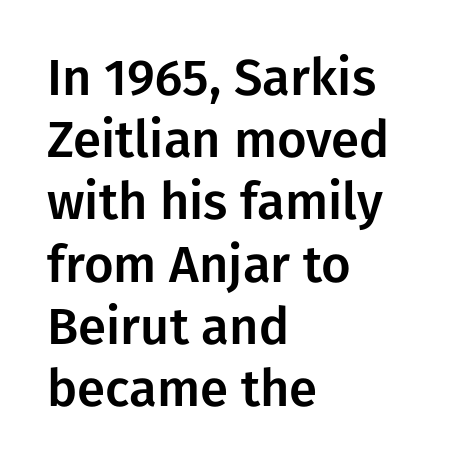
Any mark beneath the type? The region is blank. Standard letterfit; no display-style spreading of the glyphs. This sample has the flowing, uneven cadence of proportional lettering. The characters display no serif detailing; their extremities are plain. Leftover space on each line is placed entirely after the last word. Every stem runs plumb, perpendicular to the baseline.
